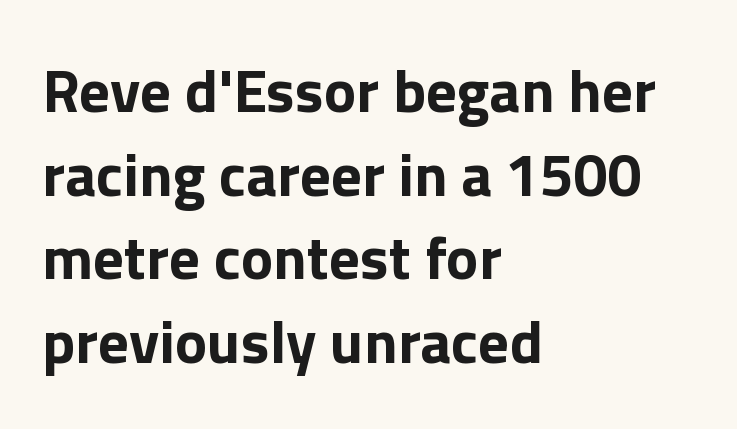
Q: Is the text bold? A: Yes.
Q: Is the text italic (slanted)? A: No, it is upright.
Q: Is the typeface a serif or a sans-serif typeface? A: Sans-serif.
Q: Is the text underlined? A: No.
Q: How is the paragraph aligned? A: Left-aligned.
Q: Is the spacing between letters normal or unusually wide? A: Normal.
Q: Is the spacing between lines tight, normal or loose? A: Normal.
Q: Width (condensed, normal, or wide)? A: Normal.
Q: x-height? A: Medium.
Q: Monospaced? A: No.
